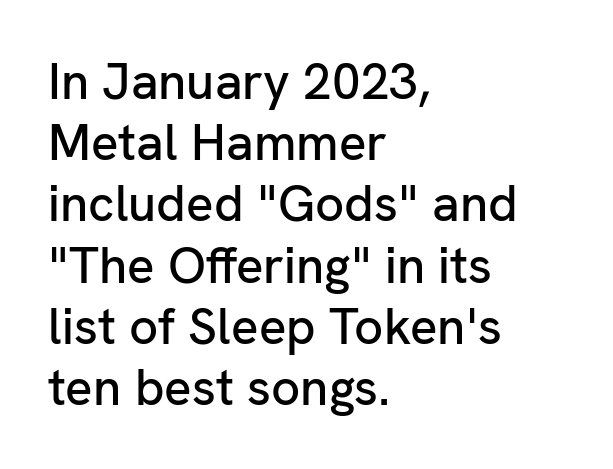
The image shows 51 px sans-serif type, upright; set left-aligned, line spacing 1.2x, normal letter spacing, not underlined; low stroke contrast and a medium x-height.
